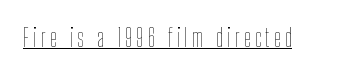
{"italic": "no", "bold": "no", "underline": "yes", "glyph_px": 24}
